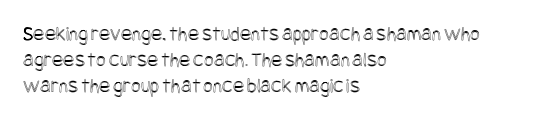
Underline: absent. This rendering uses left alignment, leaving the right contour irregular. A typesetter would mark this as roman, not italic. In terms of letterspacing, this is plain default setting.
